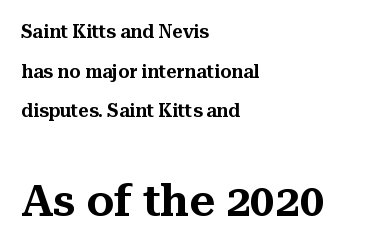
{"serif": "yes", "italic": "no", "width": "normal", "stroke_contrast": "medium", "x_height": "medium", "monospaced": "no", "underline": "no", "align": "left", "line_spacing": "loose", "line_spacing_ratio": 2.2, "letter_spacing": "normal", "letter_spacing_em": 0.0, "larger_block": "second", "size_ratio": 2.44, "glyph_px": 44}
